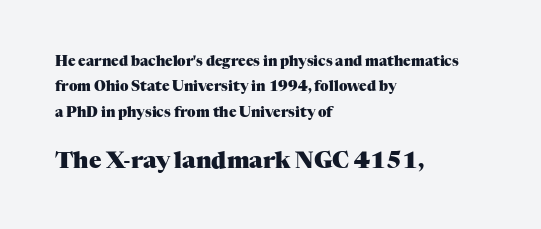
Q: Is the text bold? A: Yes.
Q: Is the text italic (slanted)? A: No, it is upright.
Q: Is the text underlined? A: No.
Q: How is the paragraph aligned? A: Left-aligned.
Q: Is the spacing between letters normal or unusually wide? A: Normal.
Q: Which block of text is set in a larger size, the first (top) or the second (bottom)? A: The second (bottom) one.
